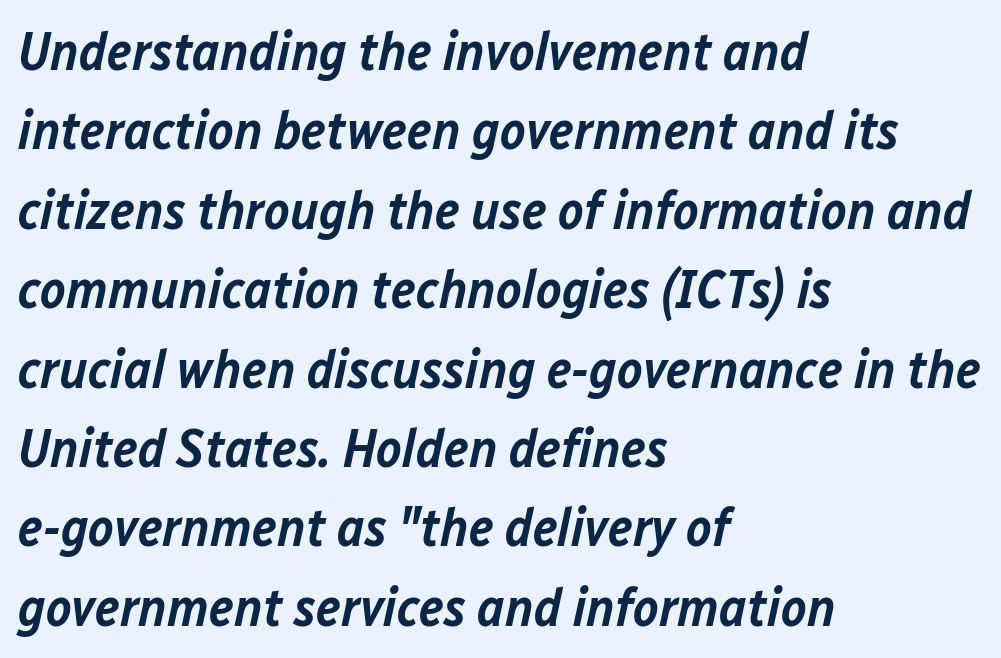
The image shows 54 px semibold type, italic (leaning right); set left-aligned, normal line spacing (1.47x), normal letter spacing, not underlined; low stroke contrast and a medium x-height.
